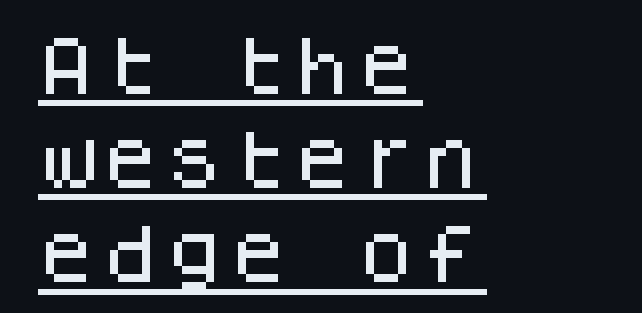
{"serif": "no", "italic": "no", "width": "normal", "stroke_contrast": "low", "x_height": "large", "monospaced": "yes", "underline": "yes", "align": "left", "line_spacing": "normal", "line_spacing_ratio": 1.47, "letter_spacing": "normal", "letter_spacing_em": 0.0, "glyph_px": 64}
